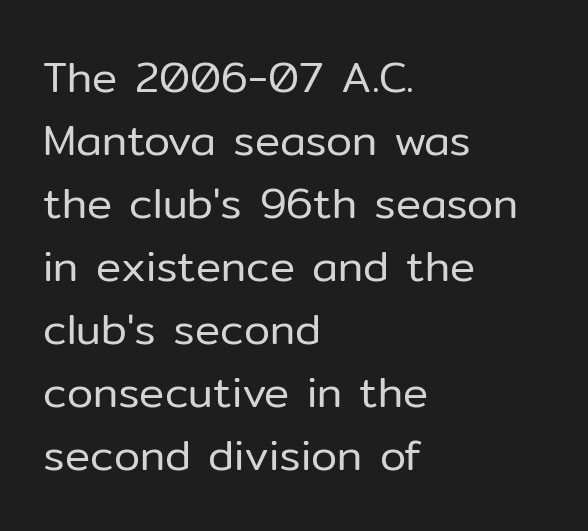
The letterforms sit at book weight or below. The paragraph shown leans on its left margin. Caption: standard tracking, unaltered. Upright lettering throughout. You can tell from the bare stems that sans-serif type was used. Lines of text with bare space underneath.
